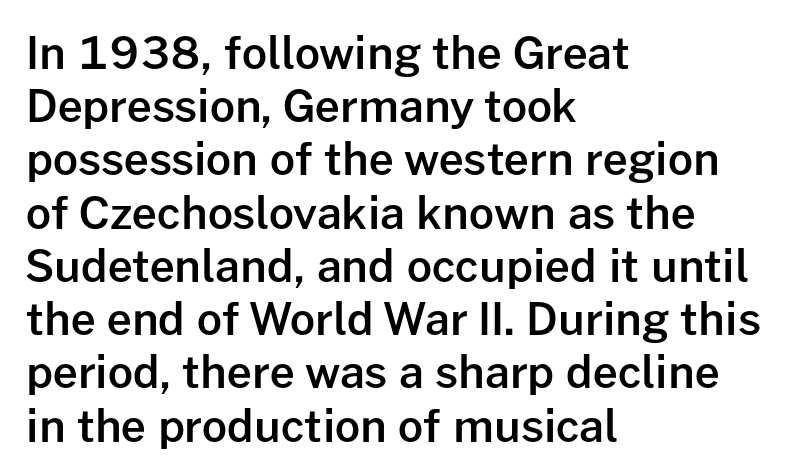
Reading down the block, your eye returns to a fixed left position each line. The rendering shows plain stroke endings on the letterforms — a sans-serif design. Inter-character spacing is left at the font's built-in metrics. This sample has the flowing, uneven cadence of proportional lettering. Notice how the stems are strictly vertical — no italics here.
